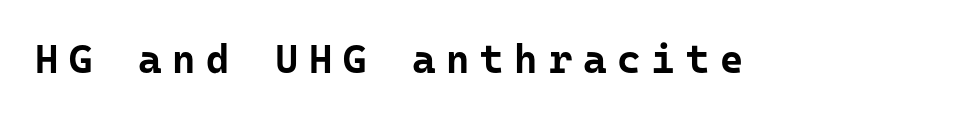
The image shows 40 px bold sans-serif type, upright; set unusually wide letter spacing (+0.27 em), not underlined; low stroke contrast and a medium x-height.
